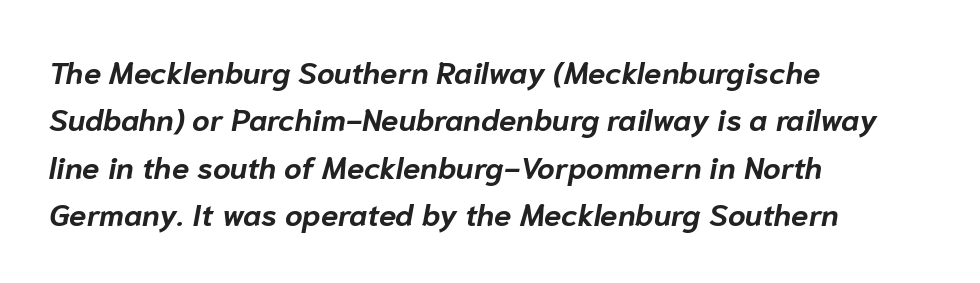
Compared with ordinary roman type, these characters are visibly tilted. A typesetter would call this proportional, since set widths differ per character. A normal amount of white space separates one row of letters from the next. The passage is arranged the way most books set body copy — flush left. The space directly below the letters is spotless.
